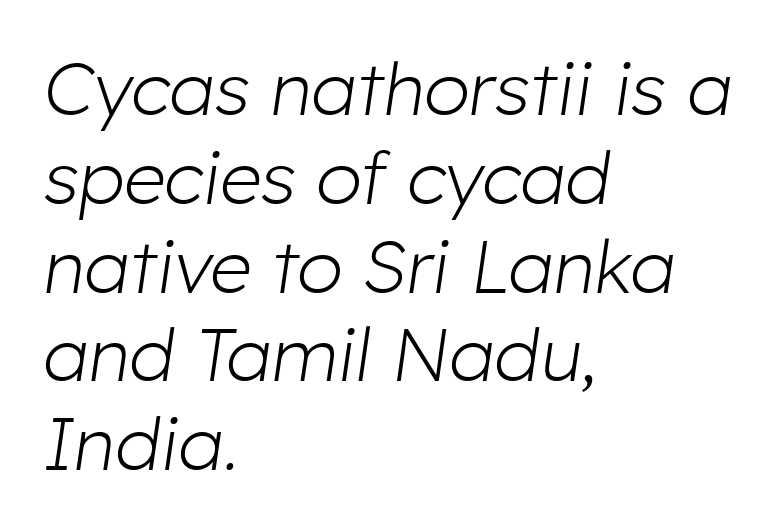
Q: Is the text bold? A: No.
Q: Is the text italic (slanted)? A: Yes, it leans right by about 8 degrees.
Q: Is the text underlined? A: No.
Q: How is the paragraph aligned? A: Left-aligned.
Q: Is the spacing between letters normal or unusually wide? A: Normal.
Q: Width (condensed, normal, or wide)? A: Normal.
Q: Stroke contrast? A: Low.
Q: x-height? A: Medium.
Q: Monospaced? A: No.
